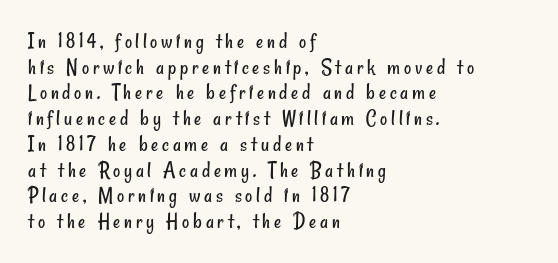
{"bold": "no", "underline": "no", "align": "left", "line_spacing_ratio": 1.17, "glyph_px": 22}
